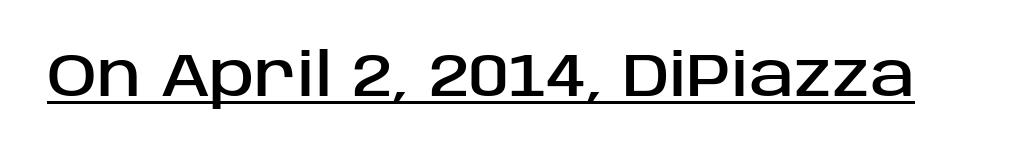
Nope, not italic — everything's standing straight. Note the varied advance widths — an 'i' is clearly narrower than an 'm'. Are there feet on the stems? There aren't — it's a sans. This is underlined copy, the kind a proofreader might mark for attention. The letters sit at their default tracking, neither squeezed nor spread.
